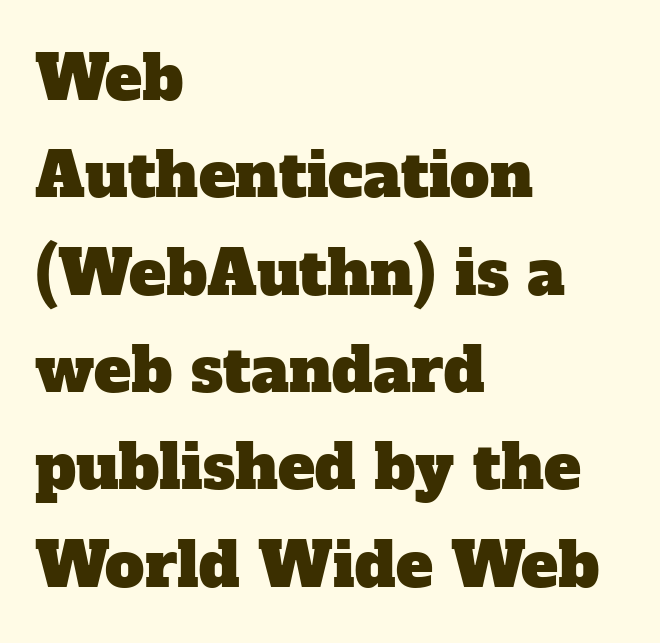
Q: Is the typeface a serif or a sans-serif typeface? A: Serif.
Q: Is the text underlined? A: No.
Q: How is the paragraph aligned? A: Left-aligned.
Q: Is the spacing between letters normal or unusually wide? A: Normal.
Q: Is the spacing between lines tight, normal or loose? A: Normal.
Q: Width (condensed, normal, or wide)? A: Normal.
Q: Stroke contrast? A: Low.
Q: x-height? A: Medium.
Q: Monospaced? A: No.
